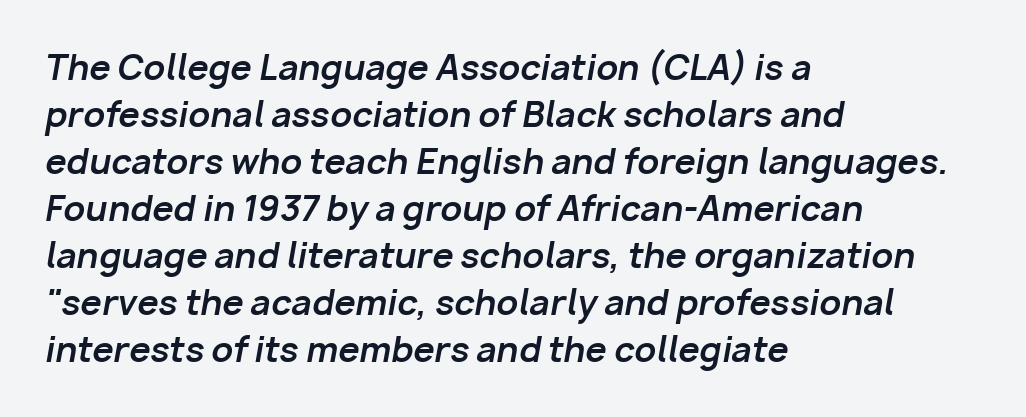
{"italic": "yes", "lean": "right", "slant_degrees": 10, "bold": "yes", "weight": "bold", "width": "normal", "stroke_contrast": "low", "x_height": "medium", "monospaced": "no", "underline": "no", "align": "left", "line_spacing": "normal", "line_spacing_ratio": 1.38, "letter_spacing": "normal", "letter_spacing_em": 0.0, "glyph_px": 34}
